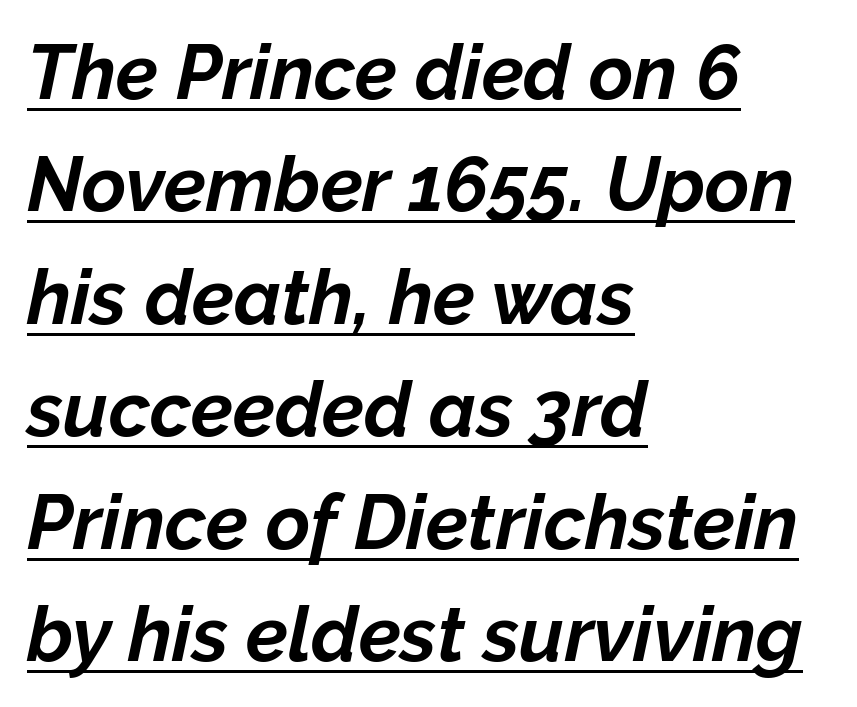
The image shows 76 px bold type, italic (leaning right); set left-aligned, normal line spacing (1.48x), normal letter spacing, underlined; low stroke contrast and a medium x-height.
